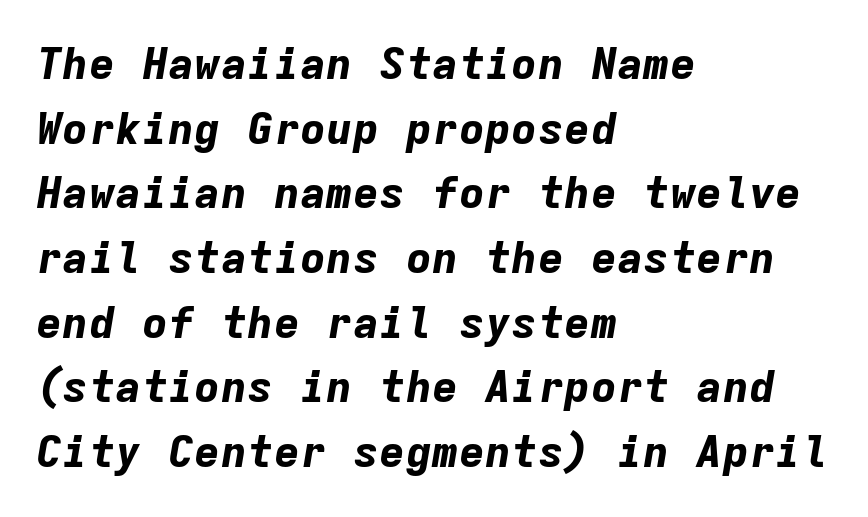
This sample has the even, mechanical cadence of fixed-width lettering. One glance says typical: line gaps are just what's usual. Short note: letters normally spaced. One-word summary of the alignment: left. Heavy-handed strokes throughout: this text is bold. The specimen reads as italic at a glance.
